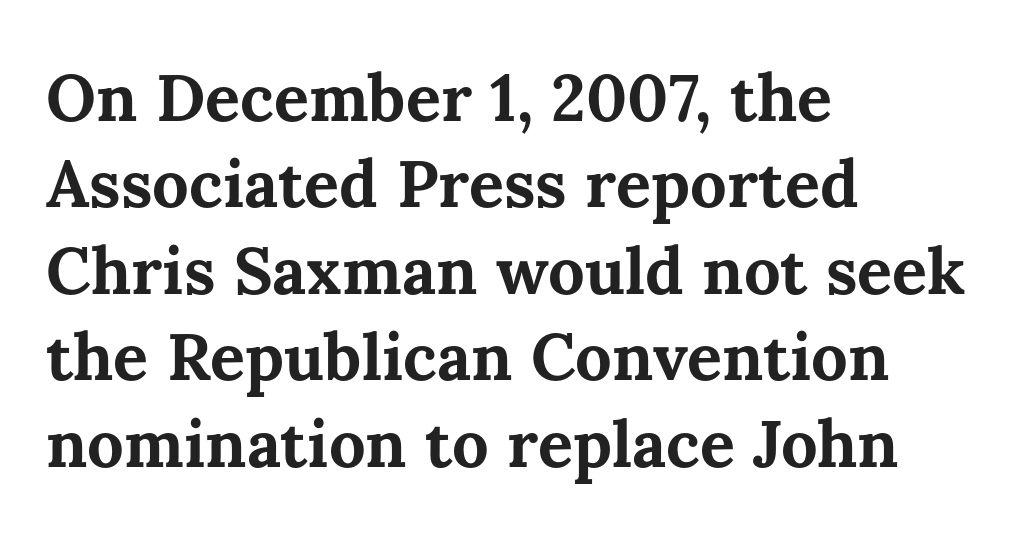
The image shows 65 px bold type, upright; set left-aligned, normal line spacing (1.33x), normal letter spacing, not underlined; medium stroke contrast and a medium x-height.
